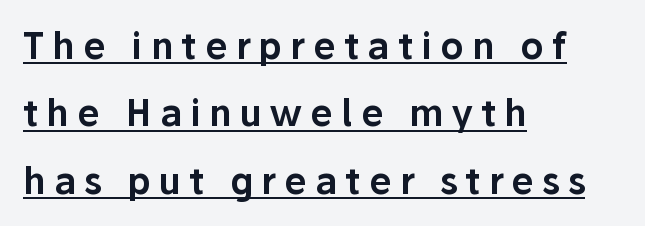
{"serif": "no", "italic": "no", "width": "normal", "stroke_contrast": "low", "x_height": "medium", "monospaced": "no", "underline": "yes", "align": "left", "line_spacing_ratio": 1.87, "letter_spacing": "wide", "letter_spacing_em": 0.23, "glyph_px": 36}
